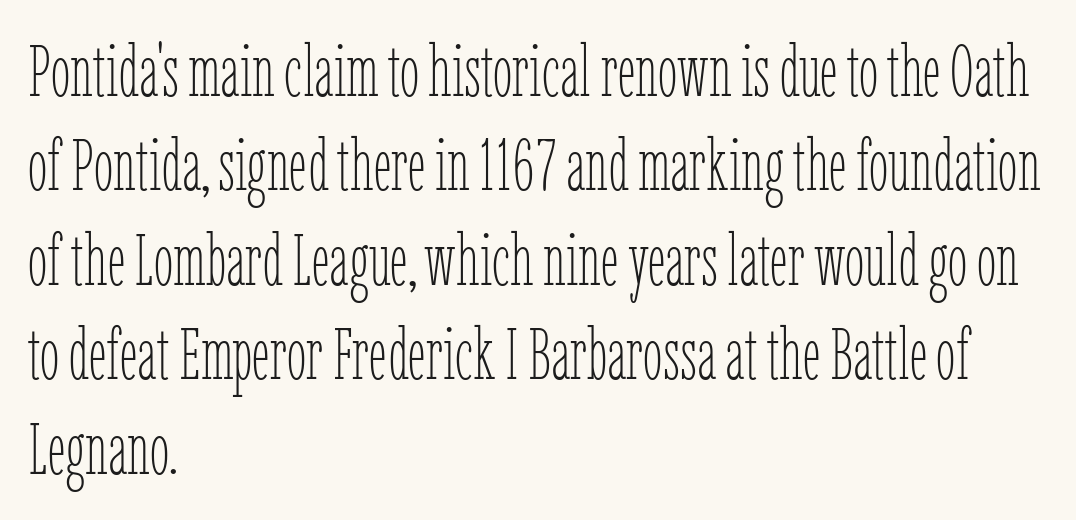
The image shows 71 px thin, condensed type, upright; set left-aligned, normal line spacing (1.33x), normal letter spacing, not underlined; low stroke contrast and a medium x-height.
